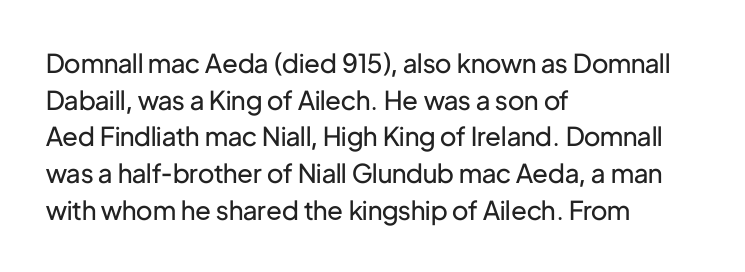
Q: Is the text bold? A: No.
Q: Is the text italic (slanted)? A: No, it is upright.
Q: Is the text underlined? A: No.
Q: How is the paragraph aligned? A: Left-aligned.
Q: Is the spacing between letters normal or unusually wide? A: Normal.
Q: Is the spacing between lines tight, normal or loose? A: Normal.
